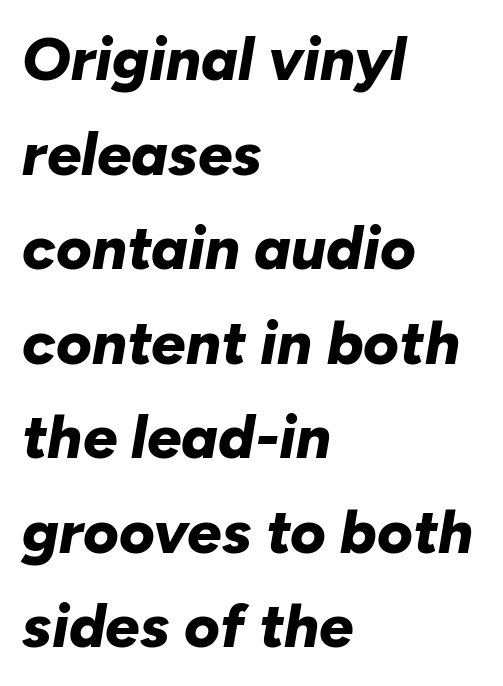
Reading down the column, the eye jumps a familiar distance to each next line. Every row of glyphs begins at an identical x-position on the left. Spacing between characters is what you'd get straight out of the box. Each glyph is drawn with heavy, bold strokes. The specimen reads as italic at a glance.
